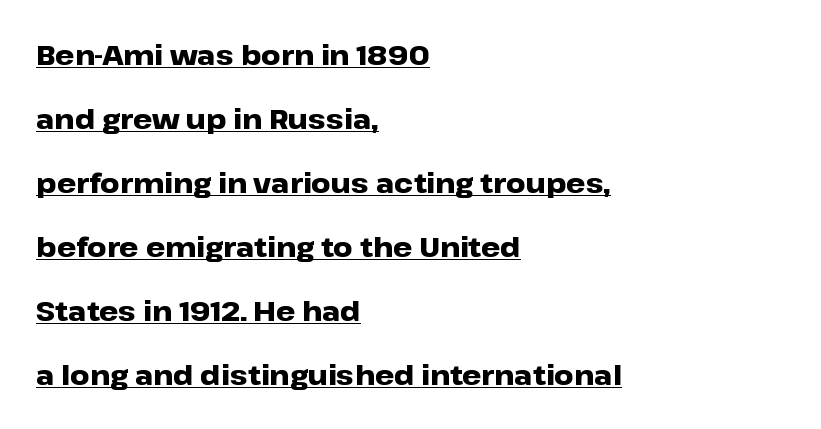
Q: Is the text bold? A: Yes.
Q: Is the text italic (slanted)? A: No, it is upright.
Q: Is the text underlined? A: Yes.
Q: How is the paragraph aligned? A: Left-aligned.
Q: Is the spacing between letters normal or unusually wide? A: Normal.
Q: Is the spacing between lines tight, normal or loose? A: Loose.
